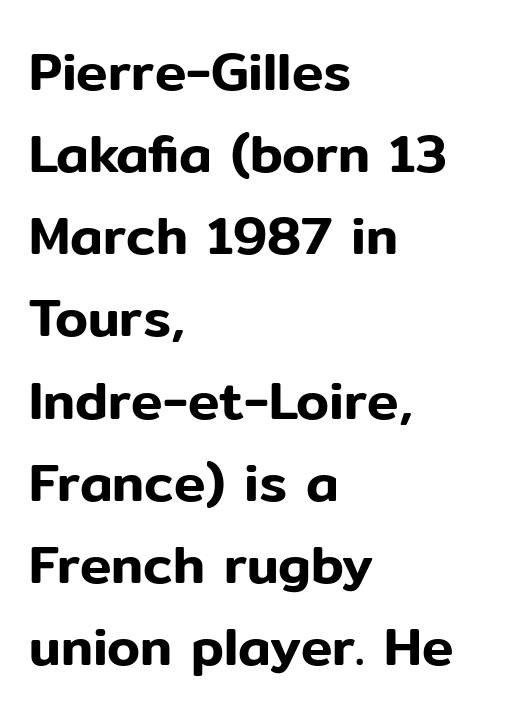
The passage shown is typed in a proportional face where columns would drift. Posture: upright roman. Descenders hang freely into open space. The rendering anchors every line to the left-hand side. Regarding serifs, this sample does without them.
